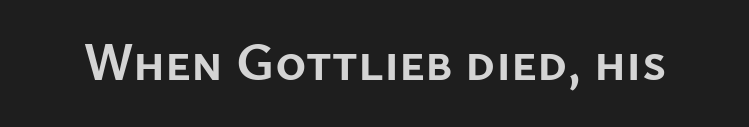
{"serif": "no", "italic": "no", "bold": "yes", "weight": "semibold", "width": "normal", "stroke_contrast": "low", "x_height": "medium", "monospaced": "no", "underline": "no", "letter_spacing": "normal", "letter_spacing_em": 0.0, "glyph_px": 53}
